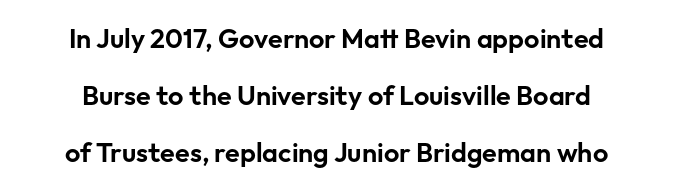
{"italic": "no", "underline": "no", "align": "center", "line_spacing": "loose", "line_spacing_ratio": 2.12, "letter_spacing": "normal", "letter_spacing_em": 0.0, "glyph_px": 27}
